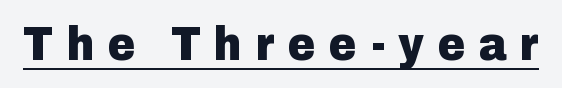
When letters stand straight like this, we call the style roman or upright. Note the varied advance widths — an 'i' is clearly narrower than an 'm'. The lettering is marked with a stroke running underneath it. The characters display no serif detailing; their extremities are plain. The strokes are fattened all the way to bold. How are the letters spaced? Widely, with obvious added tracking.
